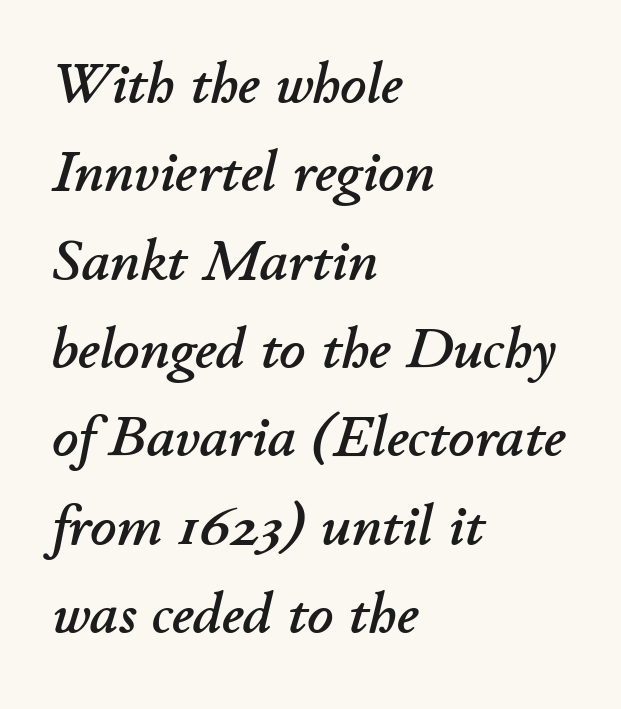
The image shows 57 px text type, italic (leaning right); set left-aligned, normal line spacing (1.55x), normal letter spacing, not underlined; low stroke contrast and a small x-height.
